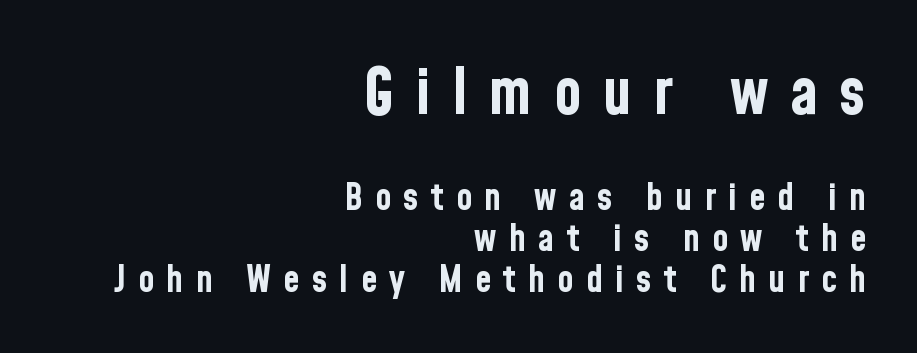
Q: Is the text bold? A: Yes.
Q: Is the text italic (slanted)? A: No, it is upright.
Q: Is the typeface a serif or a sans-serif typeface? A: Sans-serif.
Q: Is the text underlined? A: No.
Q: How is the paragraph aligned? A: Right-aligned.
Q: Is the spacing between letters normal or unusually wide? A: Unusually wide.
Q: Is the spacing between lines tight, normal or loose? A: Tight.
Q: Which block of text is set in a larger size, the first (top) or the second (bottom)? A: The first (top) one.
Q: Width (condensed, normal, or wide)? A: Condensed.
Q: Stroke contrast? A: Low.
Q: x-height? A: Medium.
Q: Monospaced? A: No.
